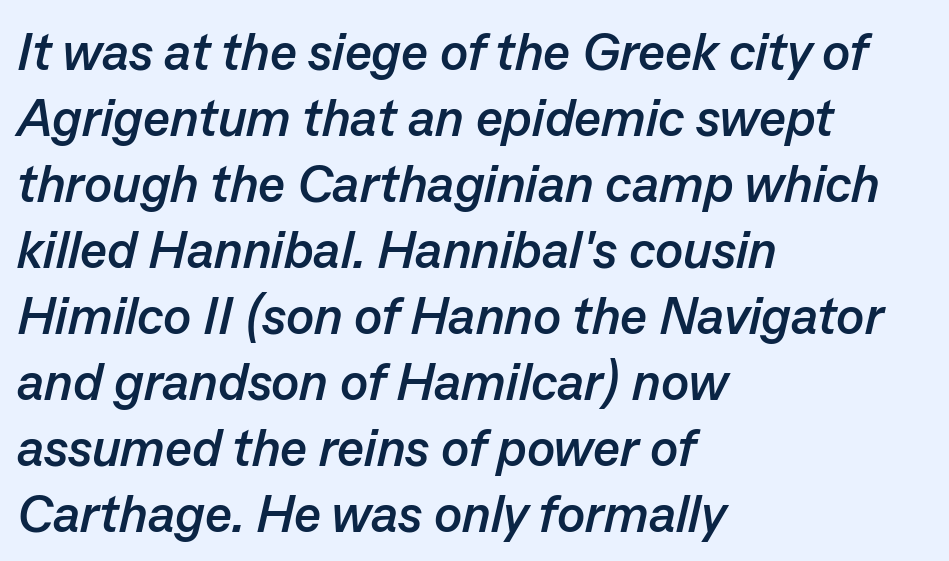
Where is the straight margin? On the left. The letters advance in unequal steps, a hallmark of proportional type. Typographic density is high because the face is bold. You can tell it's italic because the verticals aren't actually vertical. Nothing unusual about the tracking: characters are spaced as the font intends.
